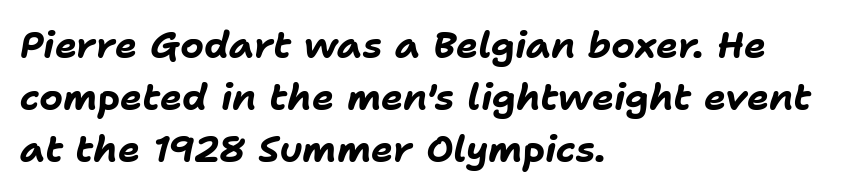
The image shows 37 px bold type, italic (leaning right); set left-aligned, normal line spacing (1.4x), normal letter spacing, not underlined; low stroke contrast and a medium x-height.
